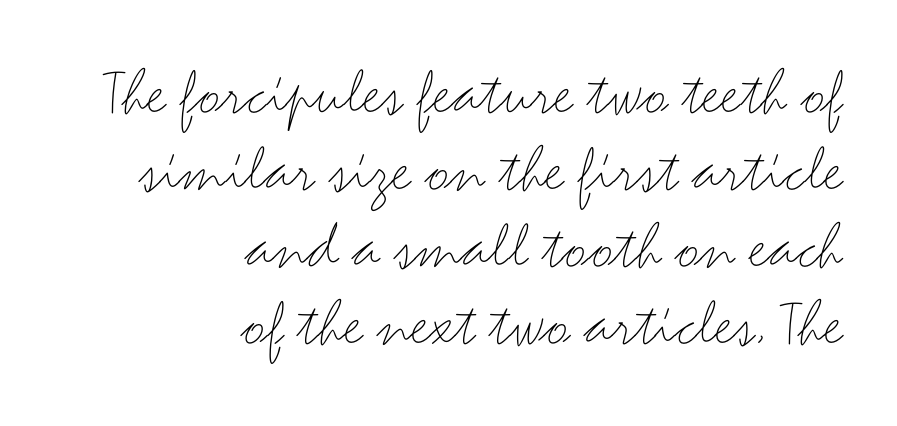
{"serif": "no", "bold": "no", "weight": "thin", "width": "wide", "stroke_contrast": "medium", "x_height": "small", "monospaced": "no", "underline": "no", "align": "right", "line_spacing": "tight", "line_spacing_ratio": 1.13, "letter_spacing": "normal", "letter_spacing_em": 0.0, "glyph_px": 68}
